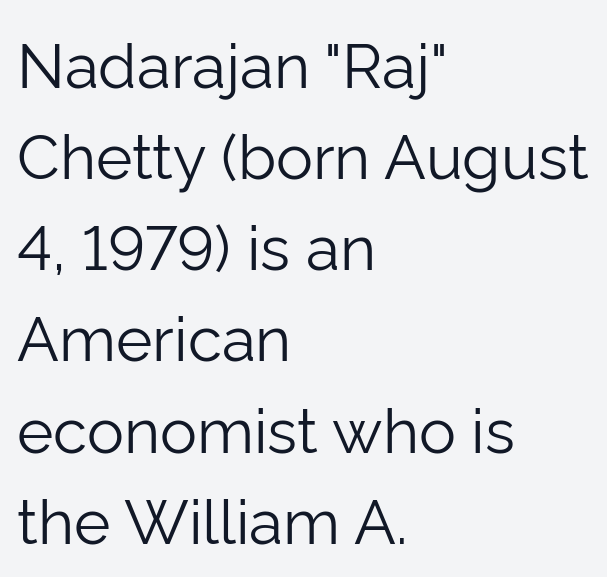
The image shows 62 px light sans-serif type, upright; set left-aligned, normal line spacing (1.47x), normal letter spacing, not underlined; low stroke contrast and a medium x-height.
